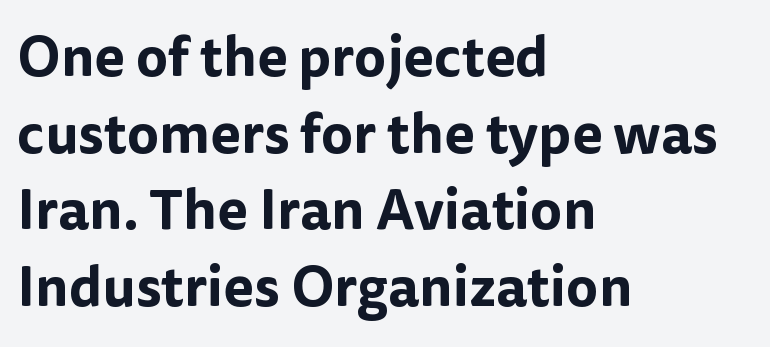
Horizontal bands of white between lines are of average thickness. Proportional: the letters do not fall into vertical columns. You can tell it's not italic because the verticals are truly vertical. Horizontally, the lines are justified to the leading edge only.
